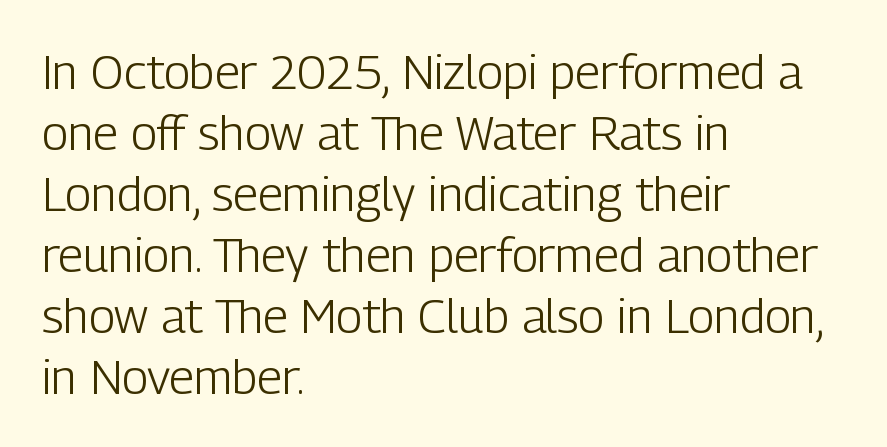
The image shows 48 px light, condensed sans-serif type, upright; set left-aligned, normal line spacing (1.27x), normal letter spacing, not underlined; low stroke contrast and a medium x-height.
